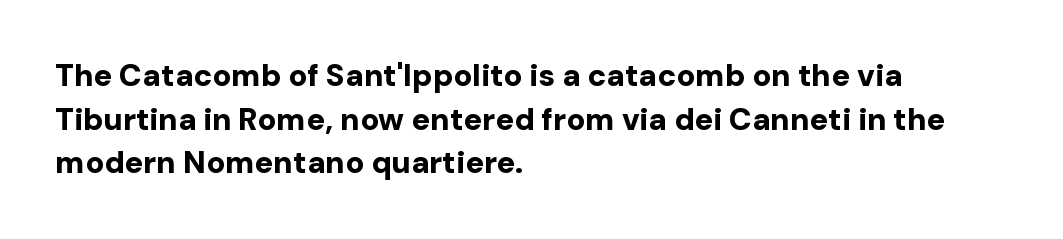
The image shows 31 px bold sans-serif type, upright; set left-aligned, normal line spacing (1.41x), normal letter spacing, not underlined; low stroke contrast and a medium x-height.
